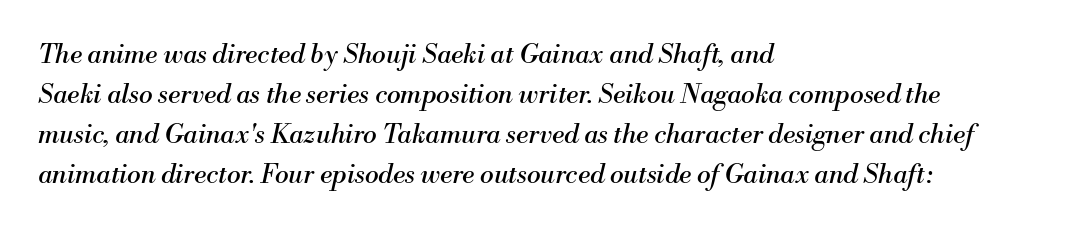
The image shows 26 px text type, italic (leaning right); set left-aligned, normal line spacing (1.54x), normal letter spacing, not underlined.
